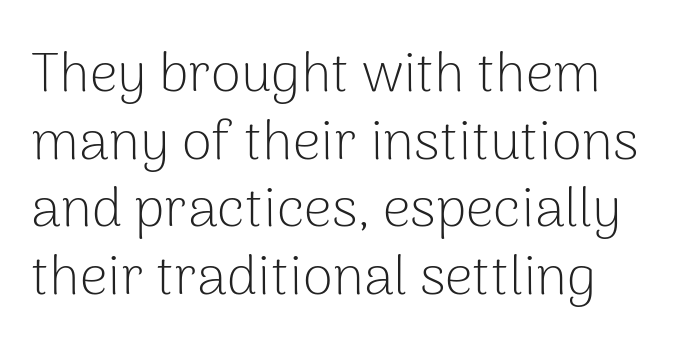
Q: Is the text bold? A: No.
Q: Is the text italic (slanted)? A: No, it is upright.
Q: Is the typeface a serif or a sans-serif typeface? A: Sans-serif.
Q: Is the text underlined? A: No.
Q: Is the spacing between letters normal or unusually wide? A: Normal.
Q: Width (condensed, normal, or wide)? A: Normal.
Q: Stroke contrast? A: Low.
Q: x-height? A: Medium.
Q: Monospaced? A: No.
